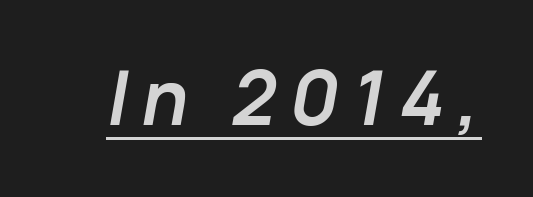
Heavy-handed strokes throughout: this text is bold. The rendering applies a slant to the glyphs. This sample has the flowing, uneven cadence of proportional lettering. The string is rendered with underlining switched on.
